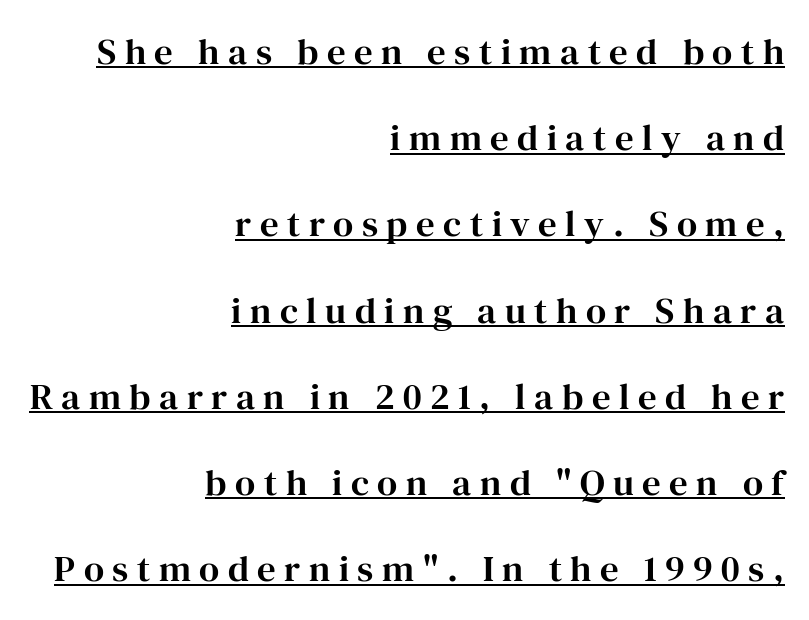
Q: Is the text italic (slanted)? A: No, it is upright.
Q: Is the typeface a serif or a sans-serif typeface? A: Serif.
Q: Is the text underlined? A: Yes.
Q: How is the paragraph aligned? A: Right-aligned.
Q: Is the spacing between letters normal or unusually wide? A: Unusually wide.
Q: Is the spacing between lines tight, normal or loose? A: Loose.
Q: Width (condensed, normal, or wide)? A: Normal.
Q: Stroke contrast? A: High.
Q: x-height? A: Medium.
Q: Monospaced? A: No.
